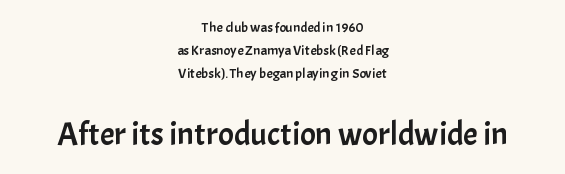
The image shows 33 px sans-serif type, upright; set centered, normal line spacing (1.63x), normal letter spacing, not underlined; the second (bottom) block is 2.36x larger; low stroke contrast and a medium x-height.
